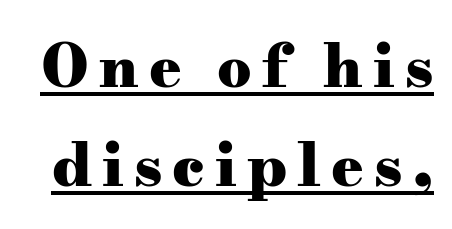
{"serif": "yes", "italic": "no", "bold": "yes", "weight": "heavy", "width": "wide", "stroke_contrast": "medium", "x_height": "small", "monospaced": "no", "underline": "yes", "line_spacing": "normal", "line_spacing_ratio": 1.65, "glyph_px": 60}
